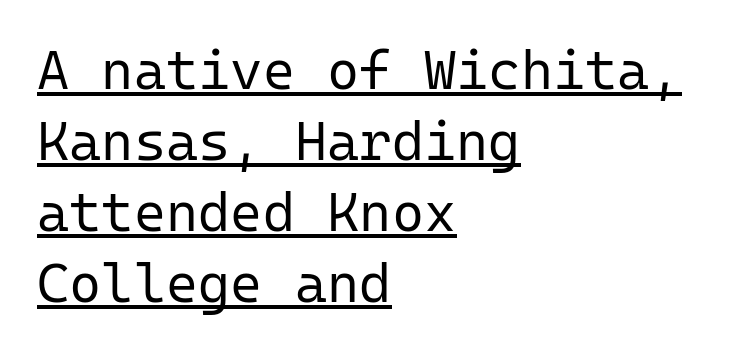
The image shows 55 px regular-weight sans-serif type, upright, monospaced; set left-aligned, normal line spacing (1.29x), normal letter spacing, underlined; low stroke contrast and a medium x-height.
